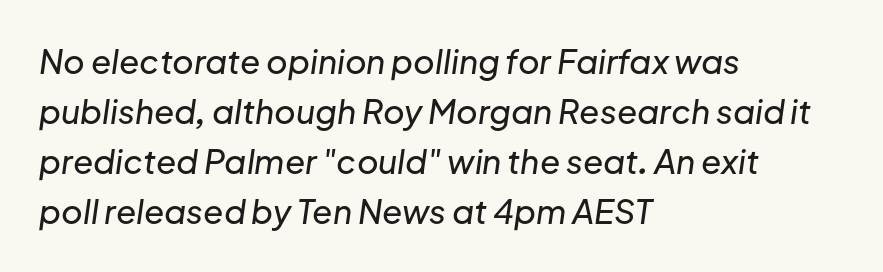
Q: Is the text italic (slanted)? A: Yes, it leans right by about 8 degrees.
Q: Is the text underlined? A: No.
Q: How is the paragraph aligned? A: Left-aligned.
Q: Is the spacing between letters normal or unusually wide? A: Normal.
Q: Is the spacing between lines tight, normal or loose? A: Normal.
Q: Width (condensed, normal, or wide)? A: Normal.
Q: Stroke contrast? A: Low.
Q: x-height? A: Medium.
Q: Monospaced? A: No.
